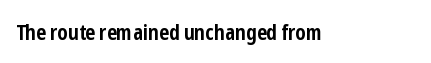
Short note: letters normally spaced. Words float on clear page, feet unadorned. The letters stand upright; this is a roman face. Heavy, bold letterforms.
